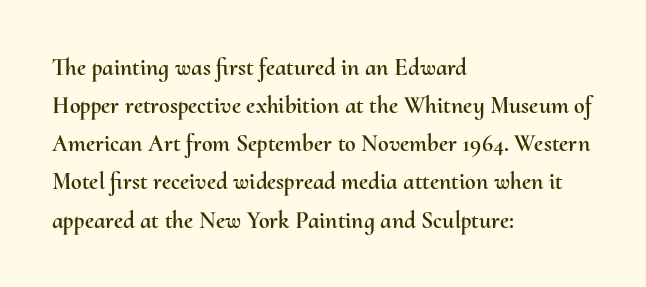
A normal amount of white space separates one row of letters from the next. In terms of letterspacing, this is plain default setting. Quick note: not italic, upright. Only glyphs here, with clear space below each row. Horizontally, the lines are justified to the leading edge only.
